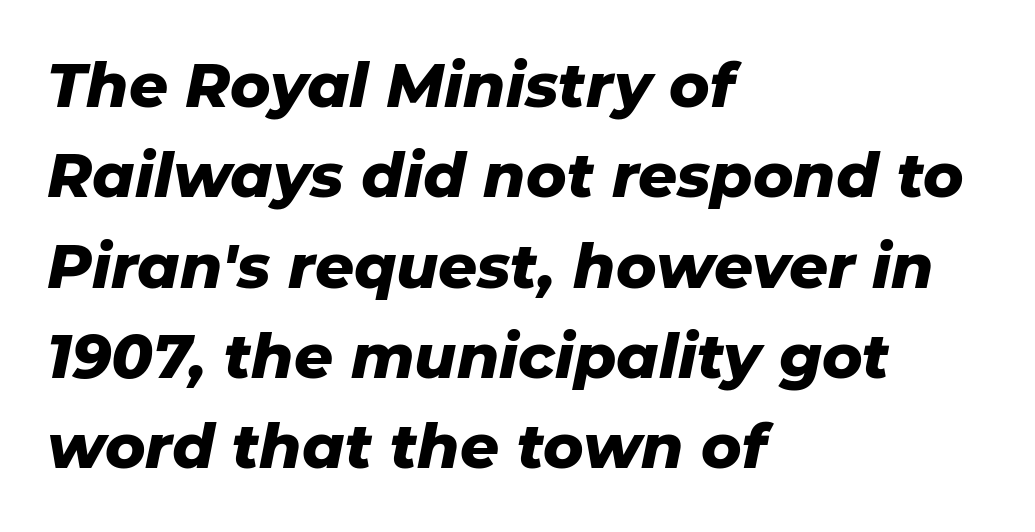
Tracking value appears to be zero — textbook default spacing. When letters slant like this, we call the style italic. Looks like regular typesetting: each glyph gets only the width it needs. What's the leading like? Ordinary, nothing unusual.
